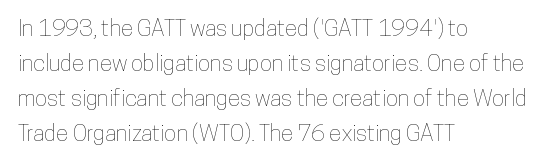
Q: Is the text italic (slanted)? A: No, it is upright.
Q: Is the text underlined? A: No.
Q: How is the paragraph aligned? A: Left-aligned.
Q: Is the spacing between letters normal or unusually wide? A: Normal.
Q: Is the spacing between lines tight, normal or loose? A: Normal.
